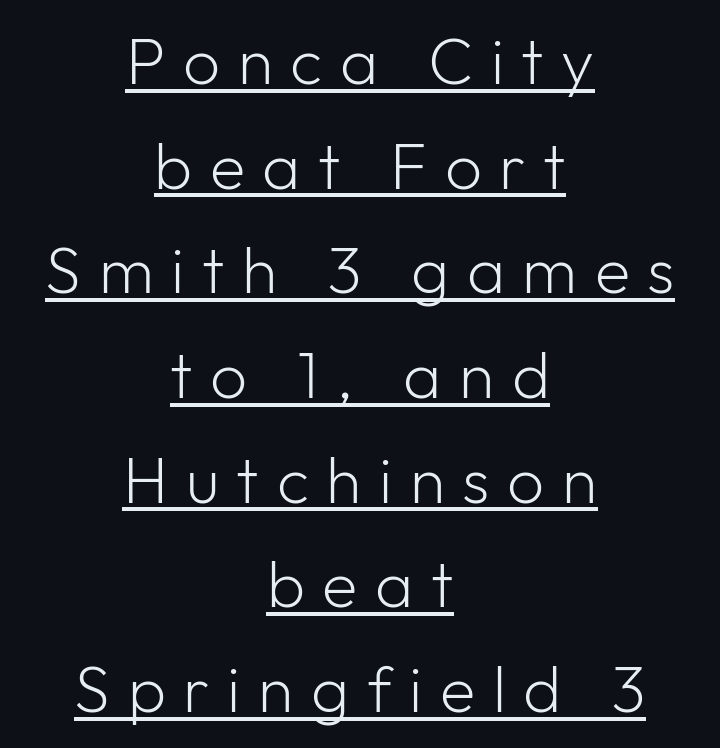
Q: Is the text bold? A: No.
Q: Is the text italic (slanted)? A: No, it is upright.
Q: Is the typeface a serif or a sans-serif typeface? A: Sans-serif.
Q: Is the text underlined? A: Yes.
Q: How is the paragraph aligned? A: Centered.
Q: Is the spacing between letters normal or unusually wide? A: Unusually wide.
Q: Is the spacing between lines tight, normal or loose? A: Normal.
Q: Width (condensed, normal, or wide)? A: Normal.
Q: Stroke contrast? A: Low.
Q: x-height? A: Medium.
Q: Monospaced? A: No.
